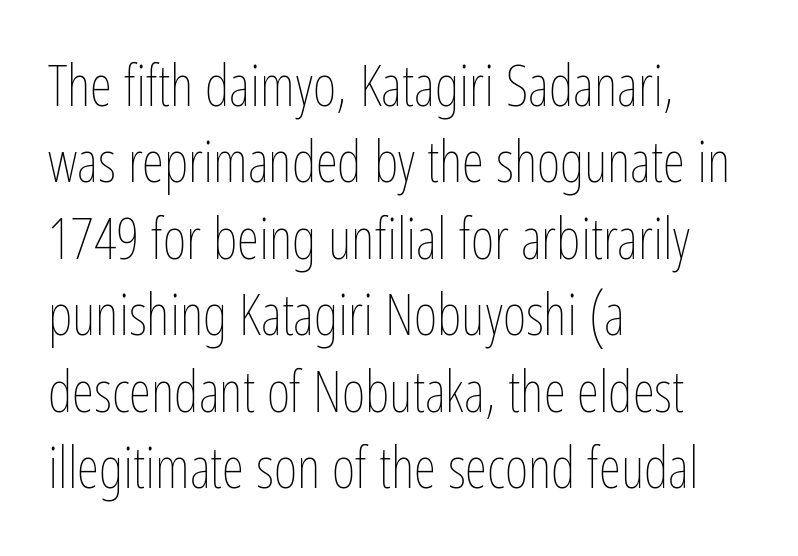
The image shows 57 px thin, condensed type, upright; set left-aligned, normal line spacing (1.34x), normal letter spacing, not underlined; low stroke contrast and a medium x-height.
